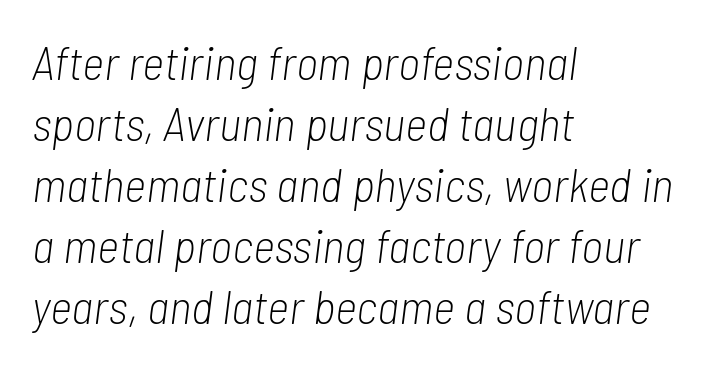
Q: Is the text bold? A: No.
Q: Is the text italic (slanted)? A: Yes, it leans right by about 7 degrees.
Q: Is the text underlined? A: No.
Q: How is the paragraph aligned? A: Left-aligned.
Q: Is the spacing between letters normal or unusually wide? A: Normal.
Q: Is the spacing between lines tight, normal or loose? A: Normal.
Q: Width (condensed, normal, or wide)? A: Condensed.
Q: Stroke contrast? A: Low.
Q: x-height? A: Medium.
Q: Monospaced? A: No.
